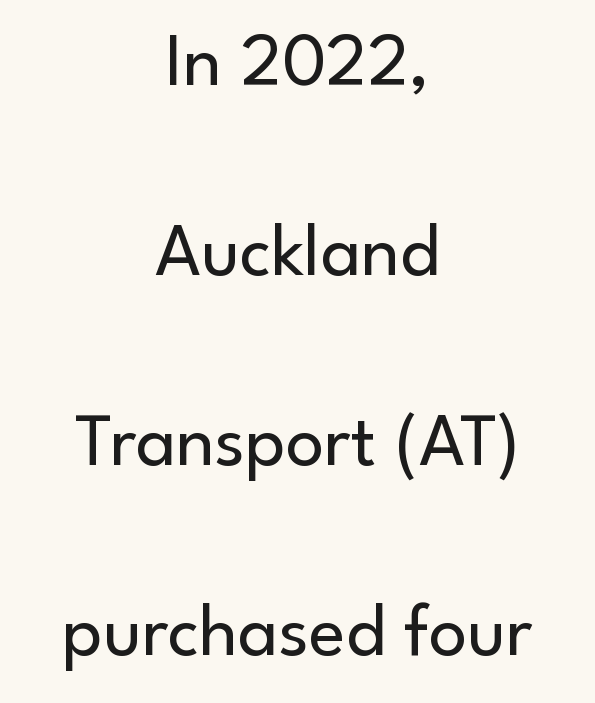
{"serif": "no", "italic": "no", "bold": "no", "weight": "regular", "width": "normal", "stroke_contrast": "low", "x_height": "small", "monospaced": "no", "underline": "no", "align": "center", "line_spacing": "loose", "line_spacing_ratio": 2.5, "letter_spacing": "normal", "letter_spacing_em": 0.0, "glyph_px": 76}
